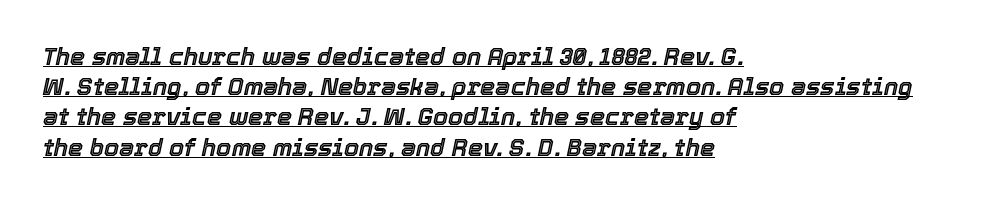
Q: Is the text italic (slanted)? A: Yes, it leans right by about 12 degrees.
Q: Is the text underlined? A: Yes.
Q: How is the paragraph aligned? A: Left-aligned.
Q: Is the spacing between letters normal or unusually wide? A: Normal.
Q: Is the spacing between lines tight, normal or loose? A: Normal.
